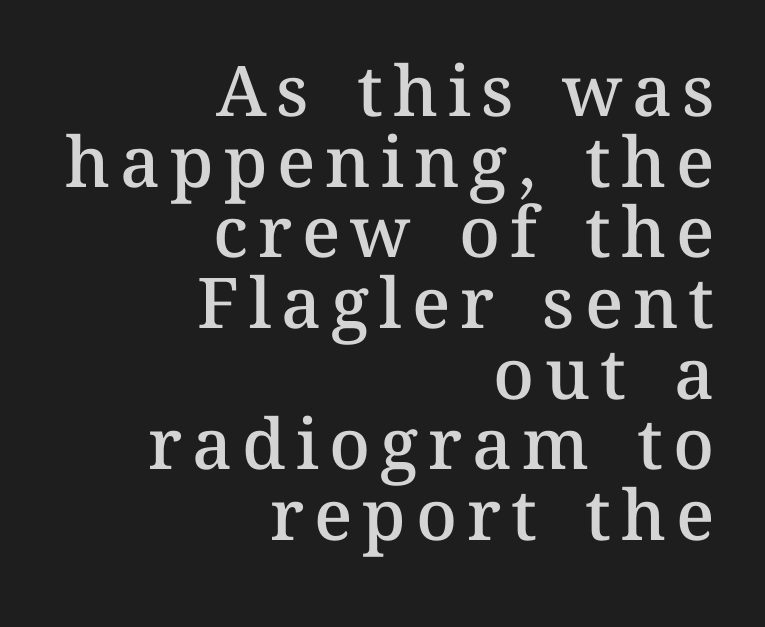
Q: Is the text bold? A: Semi-bold.
Q: Is the text italic (slanted)? A: No, it is upright.
Q: Is the text underlined? A: No.
Q: How is the paragraph aligned? A: Right-aligned.
Q: Is the spacing between lines tight, normal or loose? A: Tight.
Q: Width (condensed, normal, or wide)? A: Normal.
Q: Stroke contrast? A: Medium.
Q: x-height? A: Medium.
Q: Monospaced? A: No.
